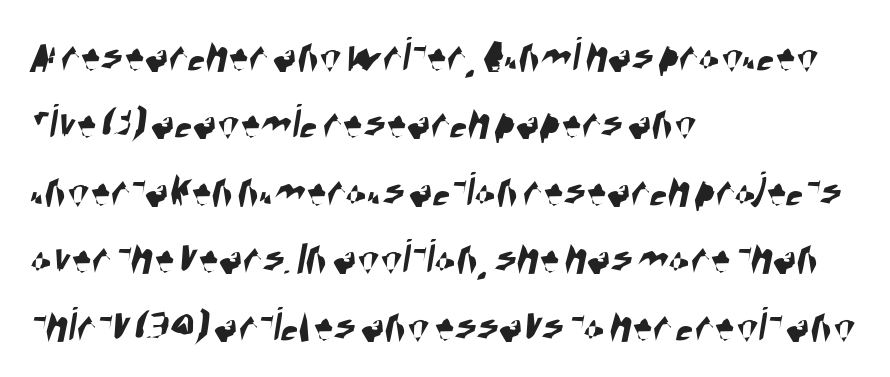
Each letter keeps its own natural width here, so spacing adapts to shape. Nothing sits at the stroke ends, so this counts as sans-serif. Characters follow at the spacing the type designer built in. The setting favours the left margin, as ordinary paragraphs usually do. Leading matches the norm, producing a regular column.
